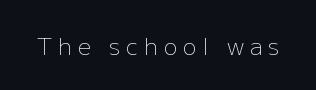
The image shows 23 px text type, upright; set unusually wide letter spacing (+0.26 em), not underlined.
